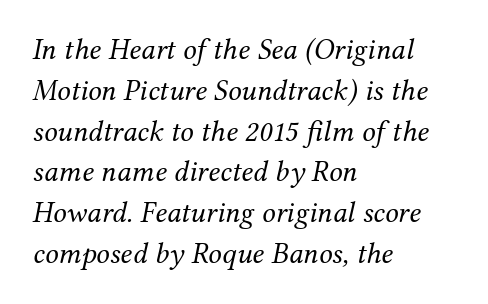
{"serif": "yes", "italic": "yes", "lean": "right", "slant_degrees": 12, "bold": "no", "weight": "regular", "width": "normal", "stroke_contrast": "medium", "x_height": "medium", "monospaced": "no", "underline": "no", "align": "left", "line_spacing": "normal", "line_spacing_ratio": 1.36, "letter_spacing": "normal", "letter_spacing_em": 0.0, "glyph_px": 30}
